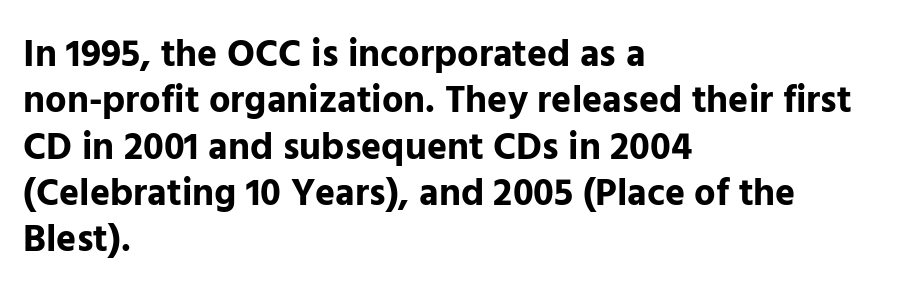
The image shows 38 px bold sans-serif type, upright; set left-aligned, line spacing 1.22x, normal letter spacing, not underlined; low stroke contrast and a medium x-height.
